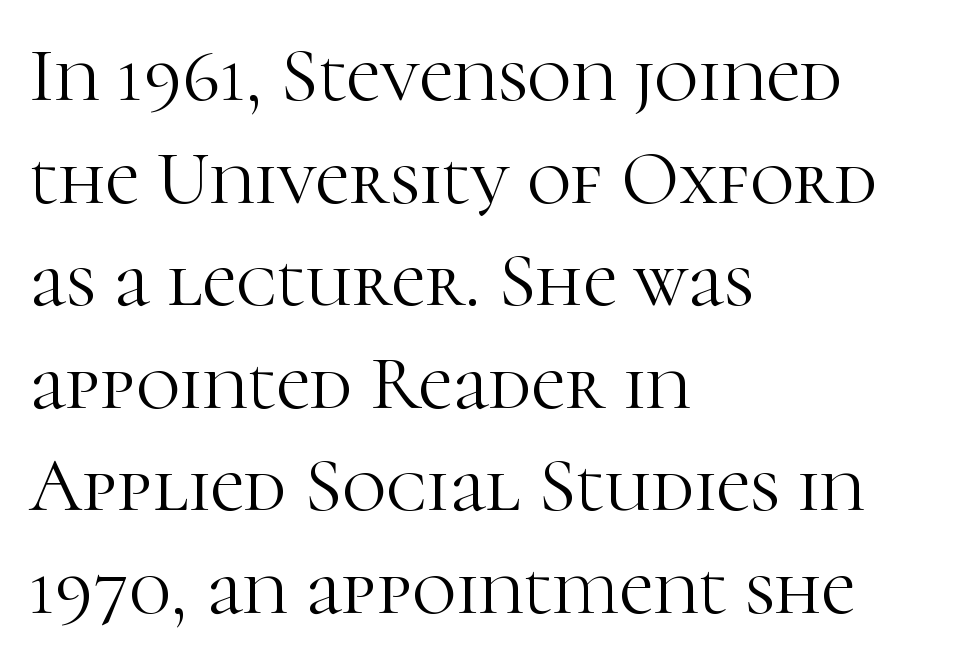
Regarding leading, the lines here are spaced in the standard way. Observe the ordinary spacing: letters are neighbours, not strangers. Quick note: underline off. These lines are composed in type with serifs. The rendering uses natural spacing where letterforms have individual widths. The passage is arranged the way most books set body copy — flush left.
